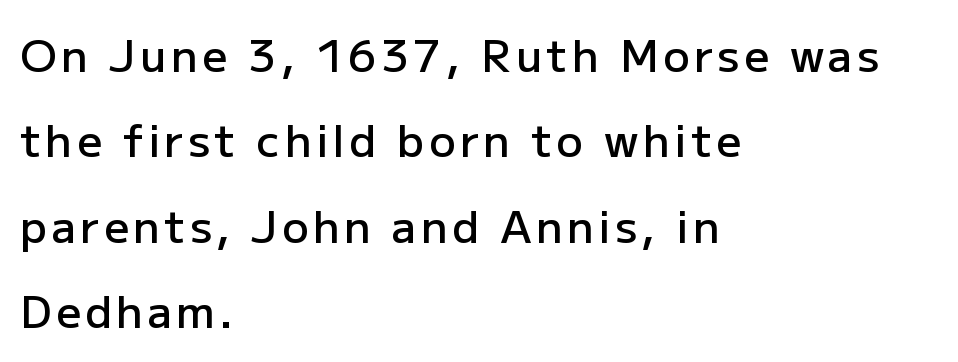
Q: Is the text bold? A: Semi-bold.
Q: Is the text italic (slanted)? A: No, it is upright.
Q: Is the typeface a serif or a sans-serif typeface? A: Sans-serif.
Q: Is the text underlined? A: No.
Q: How is the paragraph aligned? A: Left-aligned.
Q: Is the spacing between lines tight, normal or loose? A: Loose.
Q: Width (condensed, normal, or wide)? A: Normal.
Q: Stroke contrast? A: Low.
Q: x-height? A: Medium.
Q: Monospaced? A: No.
